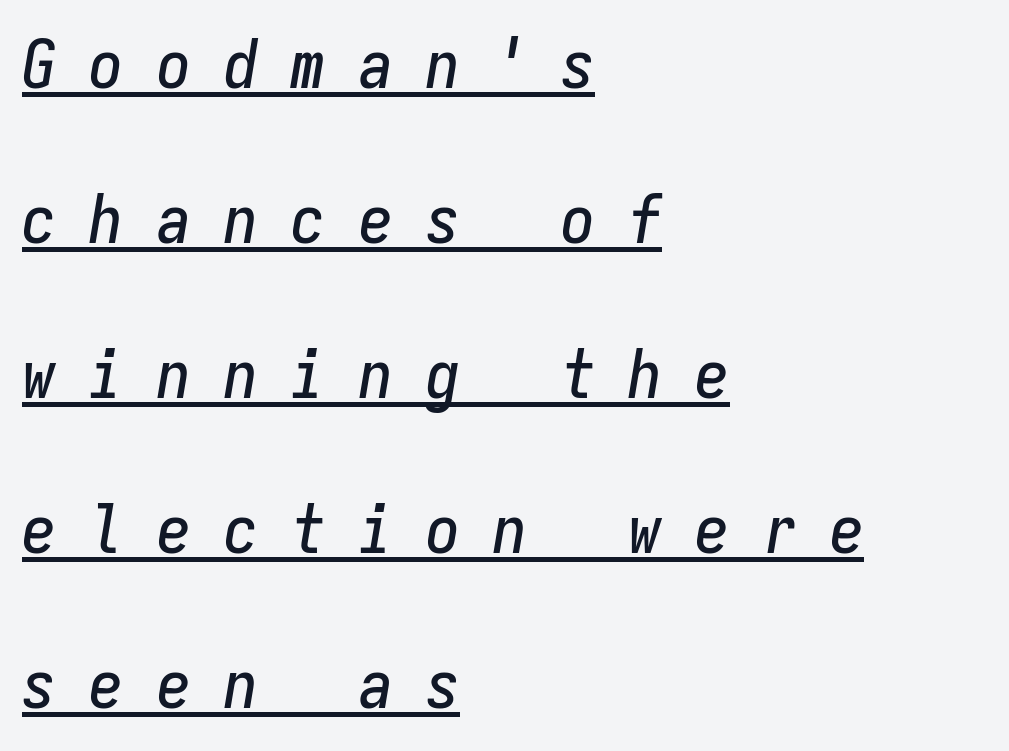
Q: Is the text italic (slanted)? A: Yes, it leans right by about 9 degrees.
Q: Is the text underlined? A: Yes.
Q: How is the paragraph aligned? A: Left-aligned.
Q: Is the spacing between letters normal or unusually wide? A: Unusually wide.
Q: Is the spacing between lines tight, normal or loose? A: Loose.
Q: Width (condensed, normal, or wide)? A: Condensed.
Q: Stroke contrast? A: Low.
Q: x-height? A: Medium.
Q: Monospaced? A: Yes.
